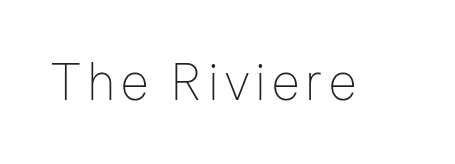
{"serif": "no", "italic": "no", "bold": "no", "weight": "thin", "width": "normal", "stroke_contrast": "low", "x_height": "medium", "monospaced": "no", "underline": "no", "glyph_px": 50}
